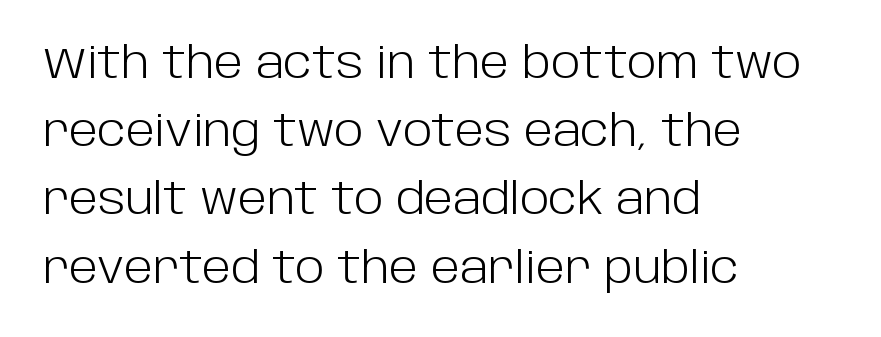
Alignment: flush left. Spacing verdict: proportional, widths tailored to each character. Students, observe: this is what conventionally led text looks like. A typesetter would label this face a sans. The type is set solid horizontally, with unmodified tracking.
